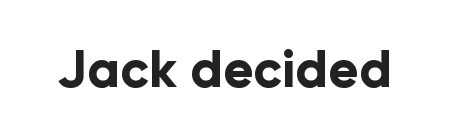
{"serif": "no", "italic": "no", "bold": "yes", "weight": "bold", "width": "normal", "stroke_contrast": "low", "x_height": "medium", "monospaced": "no", "underline": "no", "letter_spacing": "normal", "letter_spacing_em": 0.0, "glyph_px": 51}
